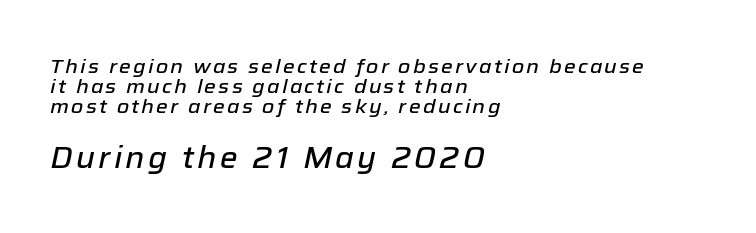
Q: Is the text italic (slanted)? A: Yes, it leans right by about 12 degrees.
Q: Is the text underlined? A: No.
Q: How is the paragraph aligned? A: Left-aligned.
Q: Is the spacing between lines tight, normal or loose? A: Tight.
Q: Which block of text is set in a larger size, the first (top) or the second (bottom)? A: The second (bottom) one.
Q: Width (condensed, normal, or wide)? A: Normal.
Q: Stroke contrast? A: Low.
Q: x-height? A: Medium.
Q: Monospaced? A: No.
